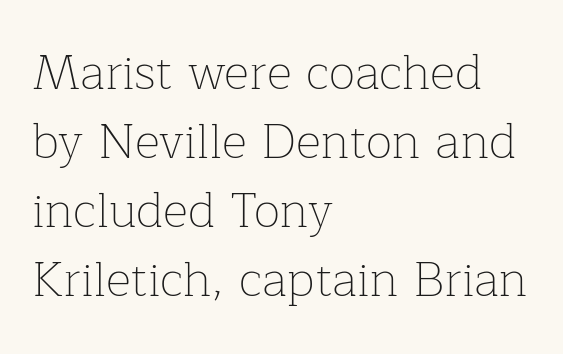
Tall strokes in this sample are plumb rather than angled. Each letter keeps its own natural width here, so spacing adapts to shape. Evenly set lines give the paragraph a standard silhouette. Inter-character spacing is left at the font's built-in metrics. These lines are composed in type with serifs. Summary of weight: not heavy and not bold.
